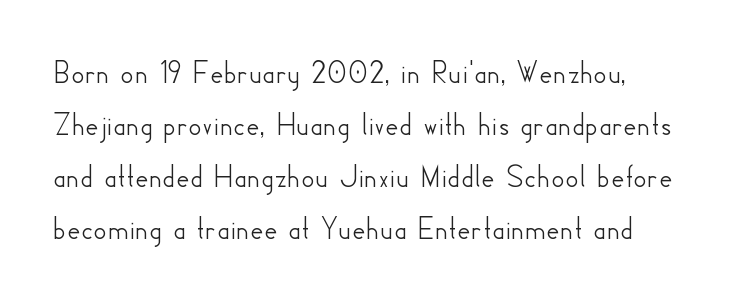
Q: Is the text italic (slanted)? A: No, it is upright.
Q: Is the typeface a serif or a sans-serif typeface? A: Sans-serif.
Q: Is the text underlined? A: No.
Q: How is the paragraph aligned? A: Left-aligned.
Q: Is the spacing between letters normal or unusually wide? A: Normal.
Q: Is the spacing between lines tight, normal or loose? A: Normal.
Q: Width (condensed, normal, or wide)? A: Normal.
Q: Stroke contrast? A: Low.
Q: x-height? A: Small.
Q: Monospaced? A: No.
